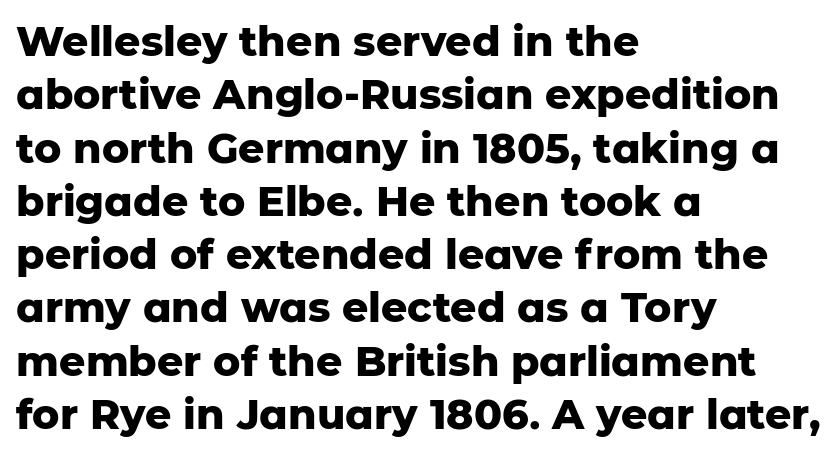
Q: Is the text bold? A: Yes.
Q: Is the text italic (slanted)? A: No, it is upright.
Q: Is the typeface a serif or a sans-serif typeface? A: Sans-serif.
Q: Is the text underlined? A: No.
Q: How is the paragraph aligned? A: Left-aligned.
Q: Is the spacing between letters normal or unusually wide? A: Normal.
Q: Is the spacing between lines tight, normal or loose? A: Normal.
Q: Width (condensed, normal, or wide)? A: Normal.
Q: Stroke contrast? A: Low.
Q: x-height? A: Medium.
Q: Monospaced? A: No.
